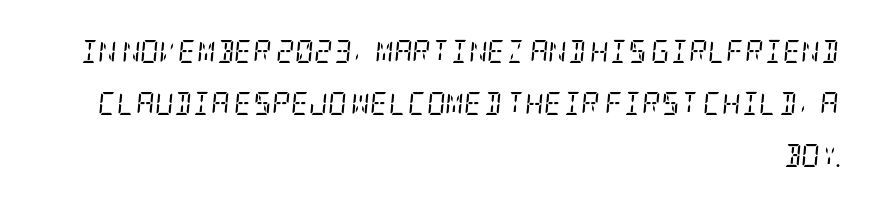
A typesetter would mark this as italic. Inter-character spacing is left at the font's built-in metrics. Widely set lines give the paragraph a tall, airy silhouette. Where is the straight margin? On the right. Weight: regular or lighter. Just letters on the line, the space beneath them empty.
